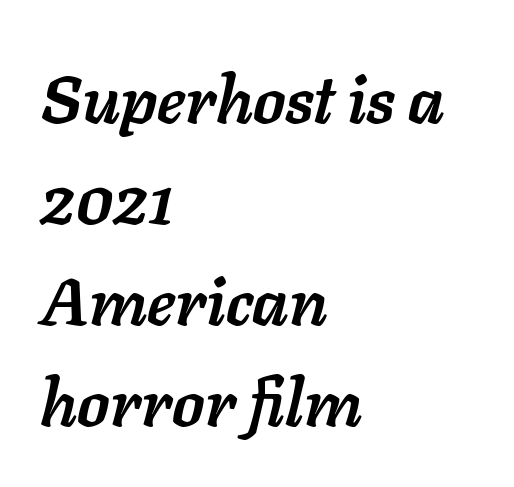
The image shows 66 px semibold type, italic (leaning right); set left-aligned, normal line spacing (1.53x), normal letter spacing, not underlined; low stroke contrast and a medium x-height.
